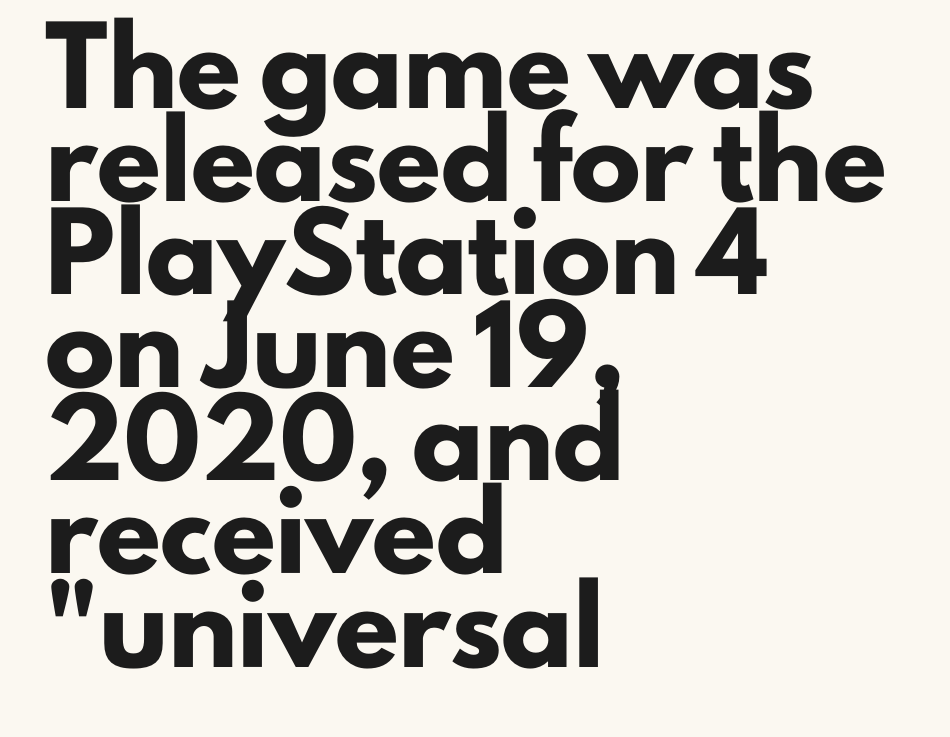
{"serif": "no", "italic": "no", "bold": "yes", "weight": "heavy", "width": "normal", "stroke_contrast": "low", "x_height": "small", "monospaced": "no", "underline": "no", "align": "left", "line_spacing": "normal", "line_spacing_ratio": 1.33, "letter_spacing": "normal", "letter_spacing_em": 0.0, "glyph_px": 70}
